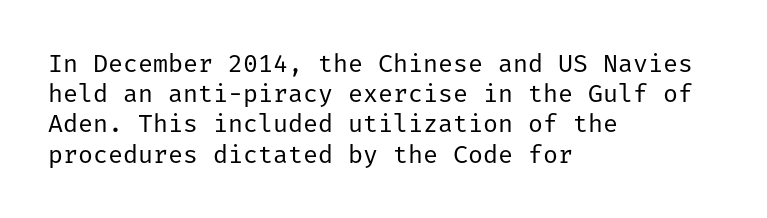
{"italic": "no", "bold": "no", "underline": "no", "align": "left", "line_spacing_ratio": 1.21, "letter_spacing": "normal", "letter_spacing_em": 0.0, "glyph_px": 25}
